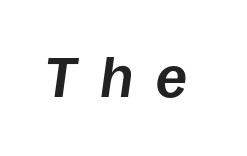
The image shows 56 px bold type, italic (leaning right); set unusually wide letter spacing (+0.42 em), not underlined; low stroke contrast and a large x-height.
